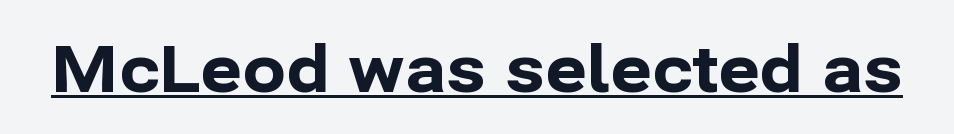
Q: Is the text bold? A: Yes.
Q: Is the text italic (slanted)? A: No, it is upright.
Q: Is the typeface a serif or a sans-serif typeface? A: Sans-serif.
Q: Is the text underlined? A: Yes.
Q: Is the spacing between letters normal or unusually wide? A: Normal.
Q: Width (condensed, normal, or wide)? A: Normal.
Q: Stroke contrast? A: Low.
Q: x-height? A: Medium.
Q: Monospaced? A: No.
